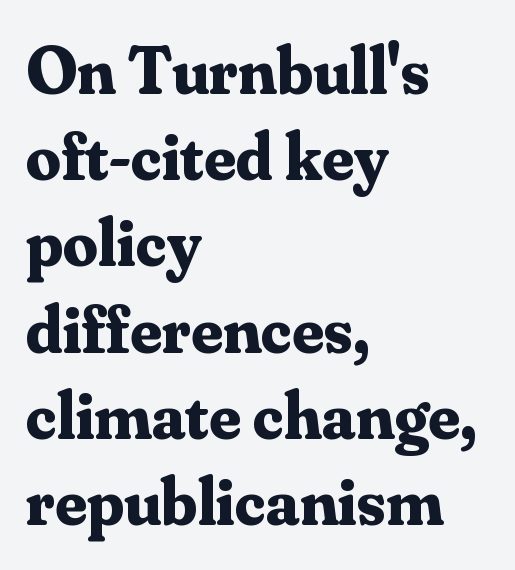
Q: Is the text bold? A: Yes.
Q: Is the text italic (slanted)? A: No, it is upright.
Q: Is the typeface a serif or a sans-serif typeface? A: Serif.
Q: Is the text underlined? A: No.
Q: How is the paragraph aligned? A: Left-aligned.
Q: Is the spacing between letters normal or unusually wide? A: Normal.
Q: Is the spacing between lines tight, normal or loose? A: Normal.
Q: Width (condensed, normal, or wide)? A: Normal.
Q: Stroke contrast? A: Medium.
Q: x-height? A: Small.
Q: Monospaced? A: No.
